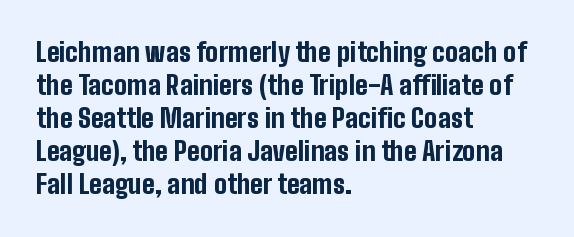
The leading is moderate, giving the passage an even texture. A dark, heavy texture on the line: the type is bold. Descenders hang freely into open space. Letter spacing: default. Notice how the passage keeps a crisp vertical edge on the left only. This is roman type, the default non-slanted kind.
